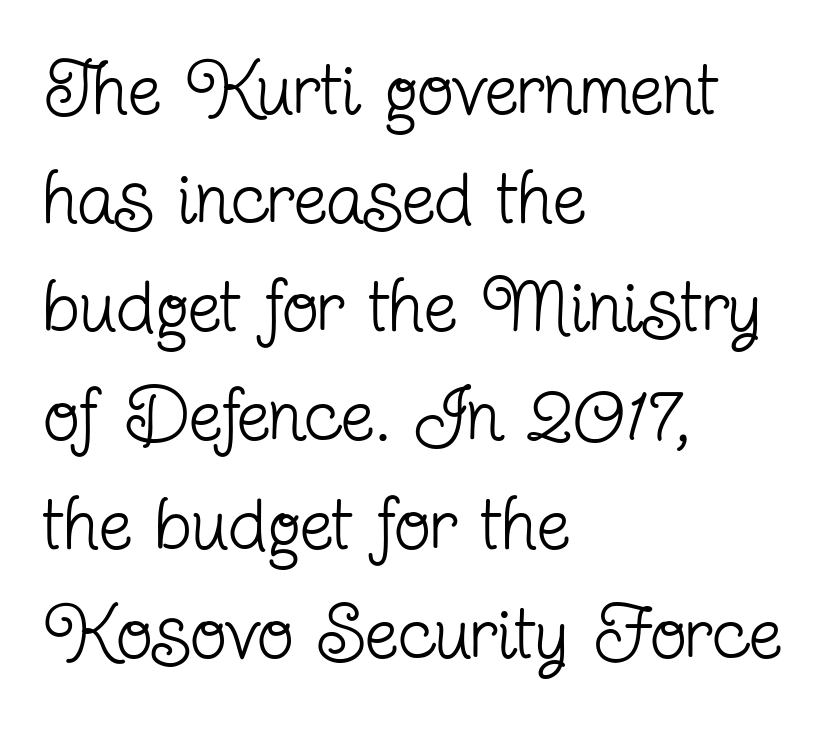
The letters sit at their default tracking, neither squeezed nor spread. Each letter keeps its own natural width here, so spacing adapts to shape. The type sits square on the baseline with zero lean. Leading: standard. Anything drawn beneath the words? Only blank space.
